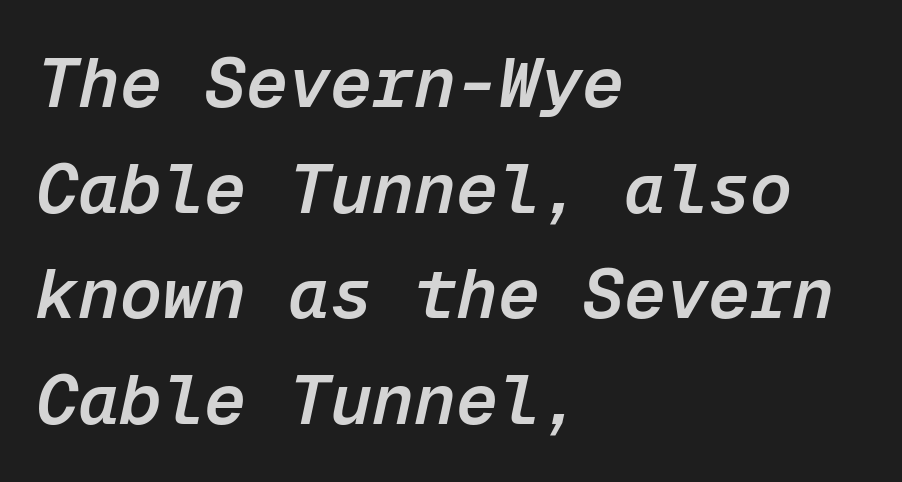
{"italic": "yes", "lean": "right", "slant_degrees": 12, "bold": "semi", "weight": "semibold", "width": "normal", "stroke_contrast": "low", "x_height": "medium", "monospaced": "yes", "underline": "no", "align": "left", "line_spacing": "normal", "line_spacing_ratio": 1.51, "letter_spacing": "normal", "letter_spacing_em": 0.0, "glyph_px": 70}
